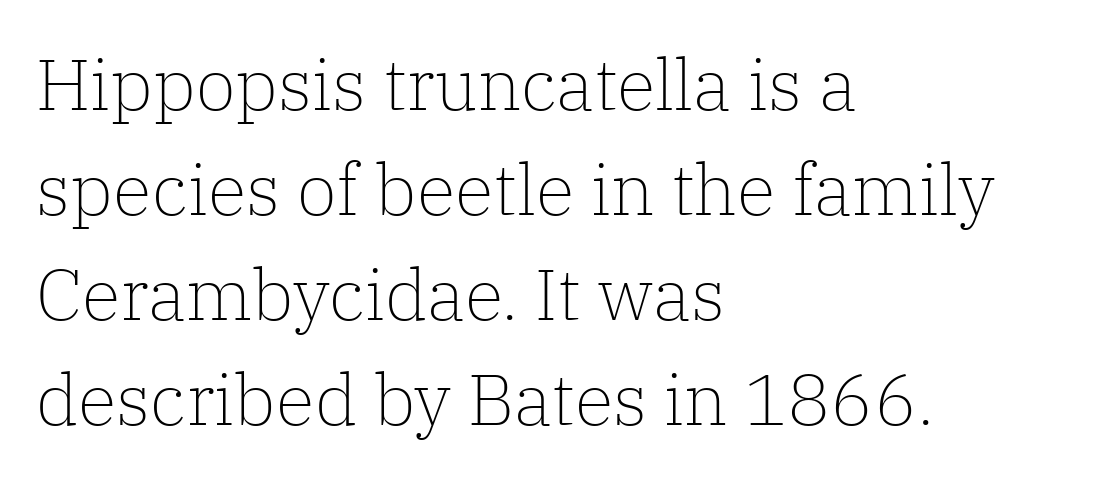
The image shows 72 px light serif type, upright; set left-aligned, normal line spacing (1.46x), normal letter spacing, not underlined; low stroke contrast and a medium x-height.
